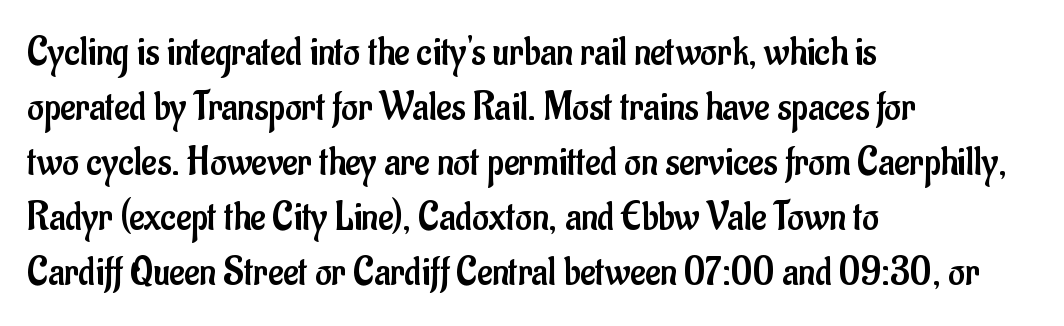
Nope, not italic — everything's standing straight. The leading is moderate, giving the passage an even texture. What stands out about the letter spacing? Nothing — it is the standard amount. Grotesque or geometric, the face here clearly has no serifs. Weight: not bold — regular or lighter.
